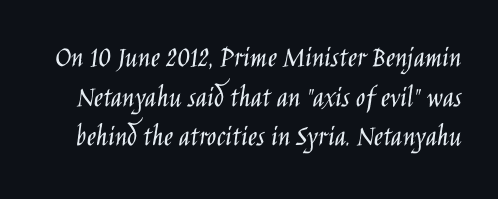
The image shows 31 px light, condensed sans-serif type; set normal line spacing (1.28x), normal letter spacing, not underlined; low stroke contrast and a large x-height.
